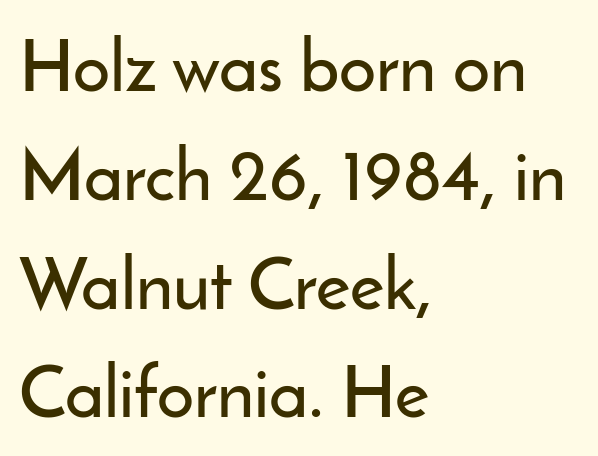
The image shows 73 px sans-serif type, upright; set left-aligned, normal line spacing (1.49x), normal letter spacing, not underlined; low stroke contrast and a small x-height.
